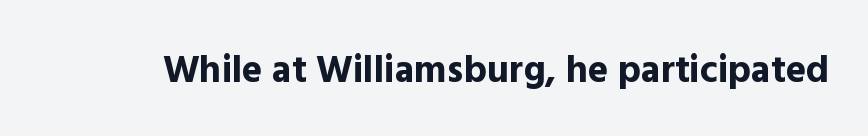
Q: Is the text bold? A: Yes.
Q: Is the text italic (slanted)? A: No, it is upright.
Q: Is the typeface a serif or a sans-serif typeface? A: Sans-serif.
Q: Is the text underlined? A: No.
Q: Is the spacing between letters normal or unusually wide? A: Normal.
Q: Width (condensed, normal, or wide)? A: Normal.
Q: x-height? A: Medium.
Q: Monospaced? A: No.
